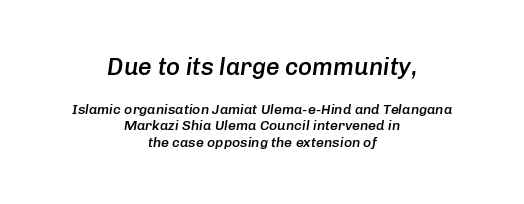
In terms of weight, the rendering is demibold, just under bold. If you squint, the top block still reads clearly — it's the larger of the two. Leftover space on each line is divided equally before and after the words. The line texture is even and compact thanks to regular tracking. A typesetter would mark this as italic.
